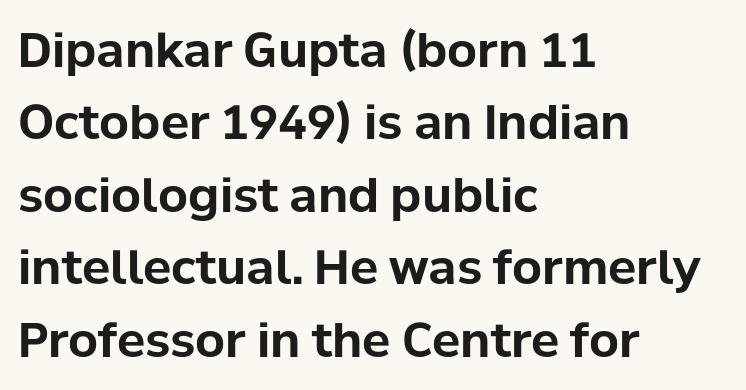
Every character sits straight up, as roman type does. Students, observe: this is what conventionally led text looks like. The type is set solid horizontally, with unmodified tracking. Is the block centered? No — it sits flush against the left margin. Check where the strokes stop: nothing finishes them off — pure sans. In terms of weight, the rendering is a true, heavy bold.
